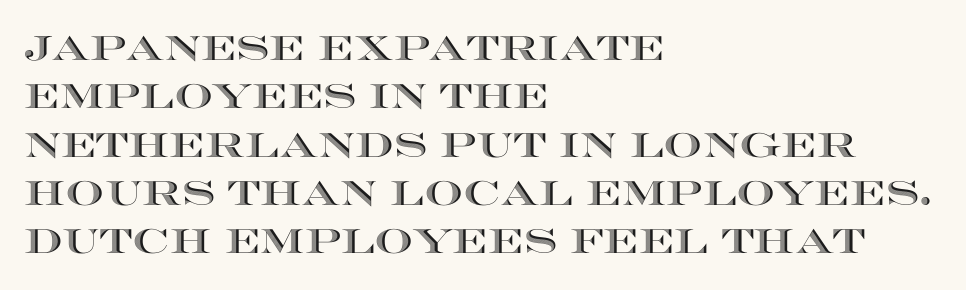
{"italic": "no", "width": "wide", "x_height": "large", "monospaced": "no", "underline": "no", "align": "left", "line_spacing": "normal", "line_spacing_ratio": 1.42, "letter_spacing": "normal", "letter_spacing_em": 0.0, "glyph_px": 34}
